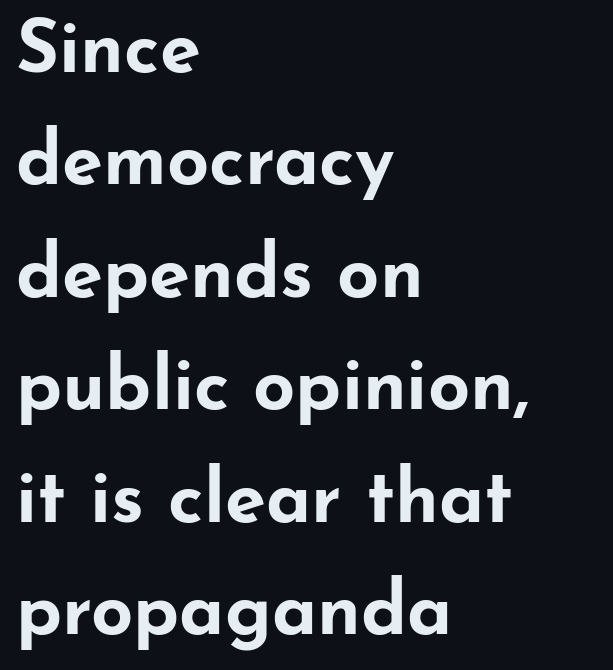
This is the regular roman posture of the typeface. Is there much room between lines? A standard amount, neither cramped nor airy. This sample has the flowing, uneven cadence of proportional lettering. Where is the straight margin? On the left. Beneath every word, the page is bare.
